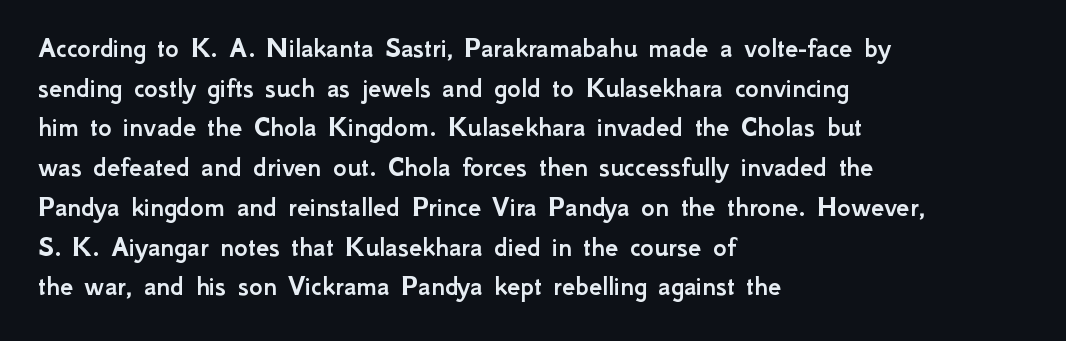
{"serif": "no", "italic": "no", "width": "normal", "stroke_contrast": "low", "x_height": "small", "monospaced": "no", "underline": "no", "align": "left", "line_spacing": "normal", "line_spacing_ratio": 1.37, "letter_spacing": "normal", "letter_spacing_em": 0.0, "glyph_px": 29}
